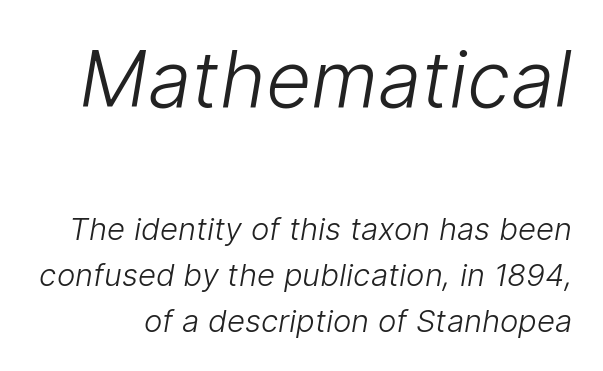
Q: Is the text bold? A: No.
Q: Is the typeface a serif or a sans-serif typeface? A: Sans-serif.
Q: Is the text underlined? A: No.
Q: Is the spacing between letters normal or unusually wide? A: Normal.
Q: Is the spacing between lines tight, normal or loose? A: Normal.
Q: Which block of text is set in a larger size, the first (top) or the second (bottom)? A: The first (top) one.
Q: Width (condensed, normal, or wide)? A: Normal.
Q: Stroke contrast? A: Low.
Q: x-height? A: Medium.
Q: Monospaced? A: No.
